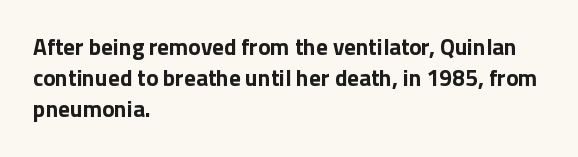
{"italic": "no", "bold": "yes", "underline": "no", "align": "left", "line_spacing": "normal", "line_spacing_ratio": 1.35, "letter_spacing": "normal", "letter_spacing_em": 0.0, "glyph_px": 23}
